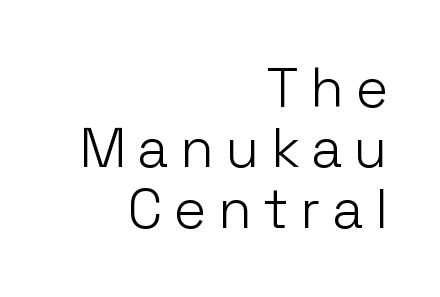
{"serif": "no", "italic": "no", "bold": "no", "weight": "light", "width": "normal", "stroke_contrast": "low", "x_height": "medium", "monospaced": "no", "underline": "no", "align": "right", "line_spacing": "tight", "line_spacing_ratio": 1.1, "letter_spacing": "wide", "letter_spacing_em": 0.21, "glyph_px": 55}
